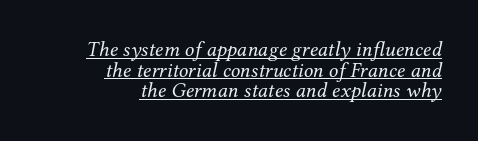
The image shows 21 px text type, italic (leaning right); set right-aligned, tight line spacing (0.98x), normal letter spacing, underlined.
